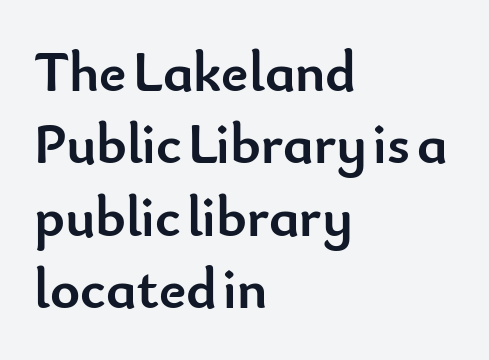
Q: Is the text bold? A: Yes.
Q: Is the text italic (slanted)? A: No, it is upright.
Q: Is the typeface a serif or a sans-serif typeface? A: Sans-serif.
Q: Is the text underlined? A: No.
Q: How is the paragraph aligned? A: Left-aligned.
Q: Is the spacing between letters normal or unusually wide? A: Normal.
Q: Is the spacing between lines tight, normal or loose? A: Normal.
Q: Width (condensed, normal, or wide)? A: Normal.
Q: Stroke contrast? A: Low.
Q: x-height? A: Small.
Q: Monospaced? A: No.
